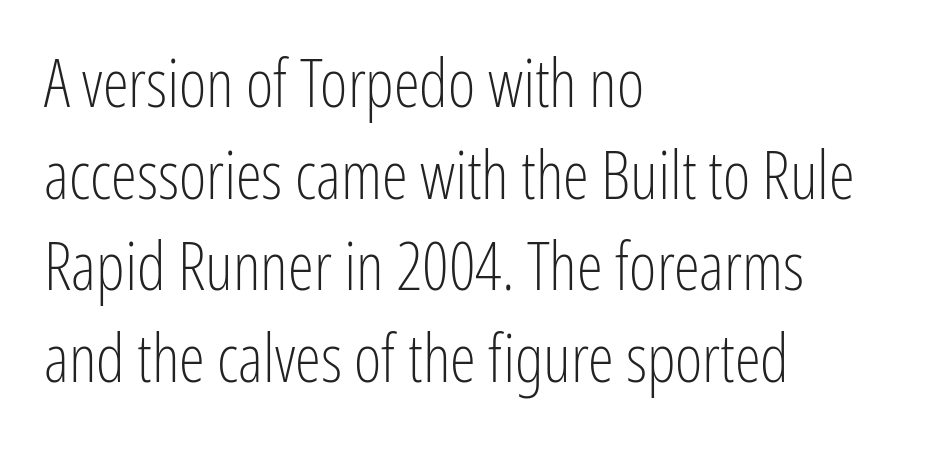
The designer went with a sans here, leaving each stem footless. Rule under the text: the space is simply empty. Does the lettering tilt? It doesn't — this is upright. The tracking reads as untouched default to a designer's eye. Line starts are locked; line ends wander. The vertical gap from one line to the next is medium.
